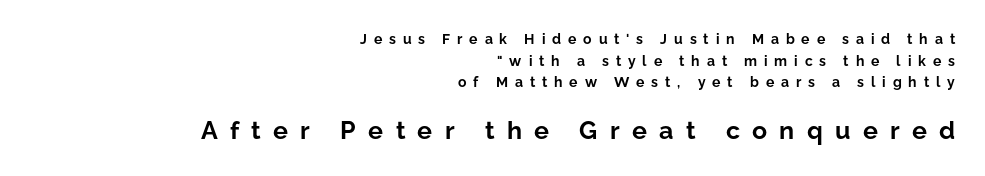
{"italic": "no", "bold": "yes", "underline": "no", "align": "right", "line_spacing": "normal", "line_spacing_ratio": 1.55, "letter_spacing": "wide", "letter_spacing_em": 0.49, "larger_block": "second", "size_ratio": 1.79, "glyph_px": 25}
